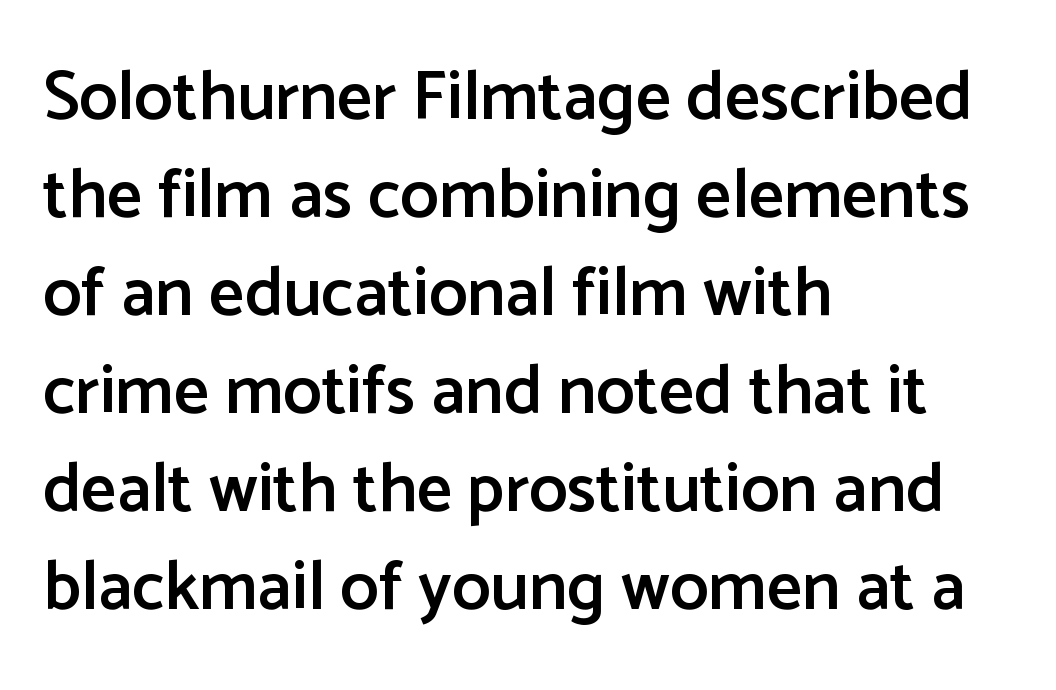
The image shows 69 px semibold sans-serif type, upright; set left-aligned, normal line spacing (1.42x), normal letter spacing, not underlined; low stroke contrast and a medium x-height.
